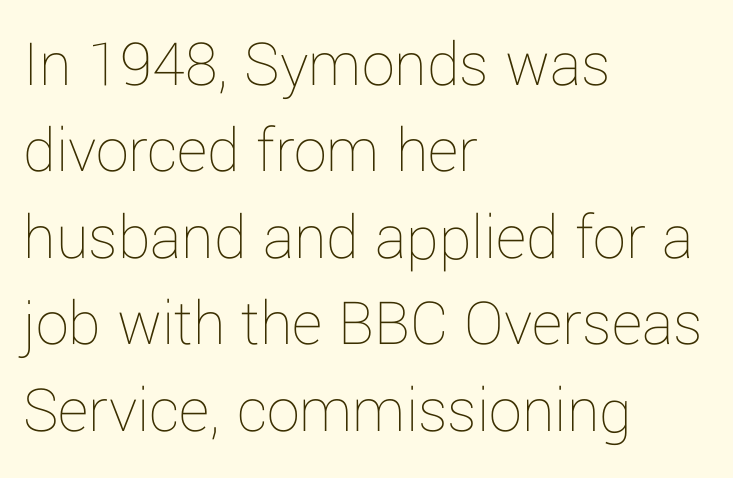
{"italic": "no", "bold": "no", "weight": "thin", "width": "normal", "stroke_contrast": "low", "x_height": "medium", "monospaced": "no", "underline": "no", "align": "left", "line_spacing": "normal", "line_spacing_ratio": 1.31, "letter_spacing": "normal", "letter_spacing_em": 0.0, "glyph_px": 66}
